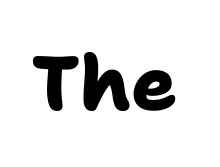
{"serif": "no", "bold": "yes", "weight": "heavy", "width": "normal", "stroke_contrast": "low", "x_height": "medium", "monospaced": "no", "underline": "no", "letter_spacing": "normal", "letter_spacing_em": 0.0, "glyph_px": 76}
